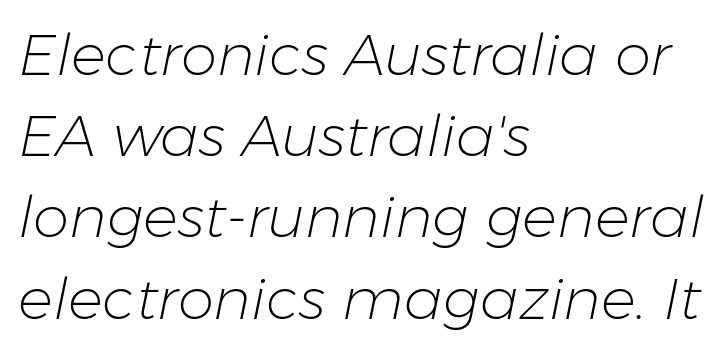
The image shows 58 px light type, italic (leaning right); set left-aligned, normal line spacing (1.4x), normal letter spacing, not underlined; low stroke contrast and a medium x-height.
